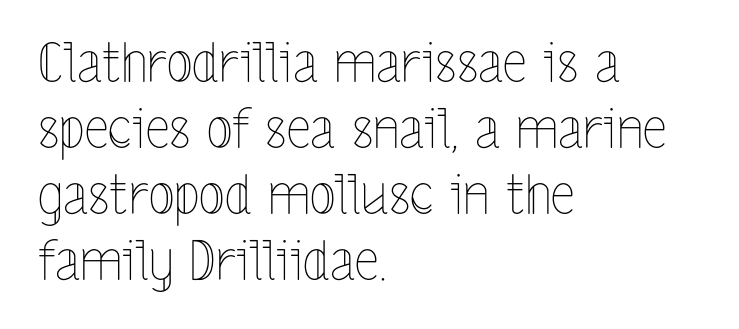
The image shows 54 px thin, condensed type, upright; set left-aligned, line spacing 1.22x, normal letter spacing, not underlined; a medium x-height.
